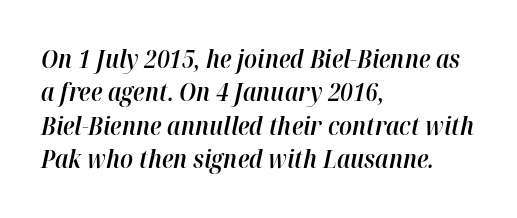
The image shows 25 px text type, italic (leaning right); set left-aligned, normal line spacing (1.34x), normal letter spacing, not underlined.
